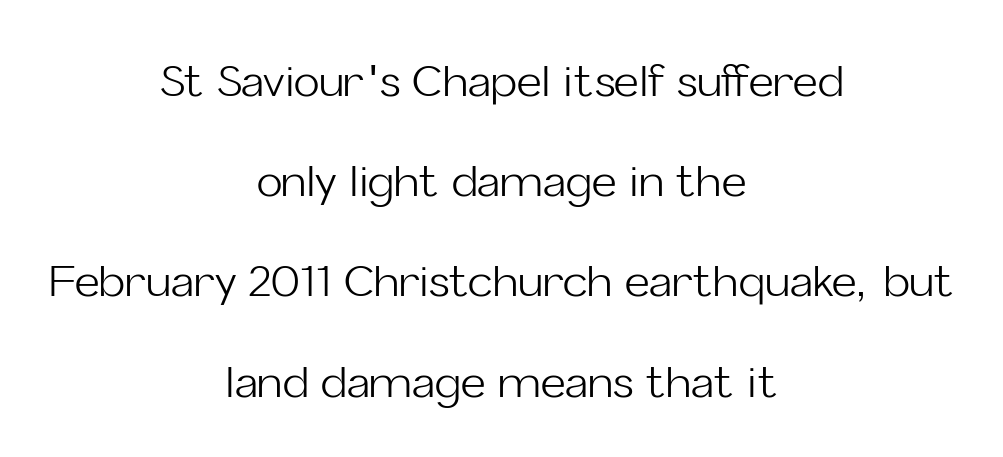
The image shows 43 px light sans-serif type, upright; set centered, loose line spacing (2.33x), normal letter spacing, not underlined; low stroke contrast and a medium x-height.
